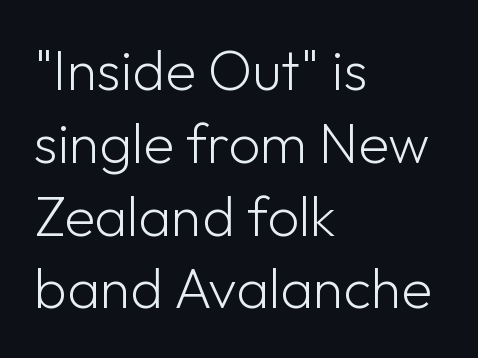
The image shows 56 px light sans-serif type, upright; set left-aligned, normal line spacing (1.3x), normal letter spacing, not underlined; low stroke contrast and a medium x-height.
